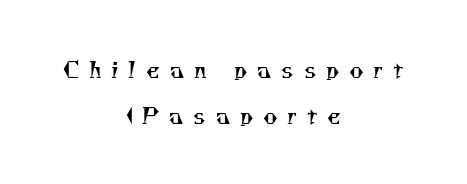
The image shows 22 px text type; set centered, loose line spacing (2.1x), unusually wide letter spacing (+0.44 em), not underlined.
